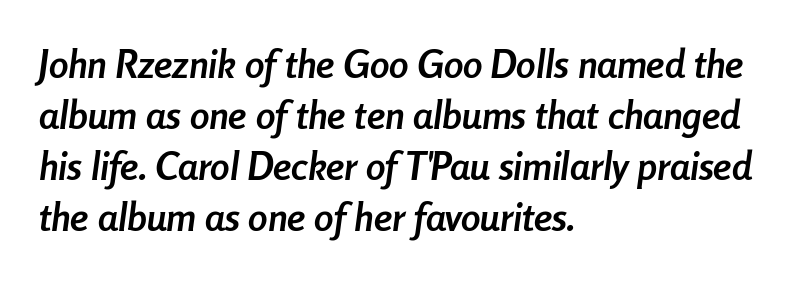
Note the varied advance widths — an 'i' is clearly narrower than an 'm'. The vertical gap from one line to the next is medium. Short and long lines alike share a common starting point at left. The passage shown is not underscored anywhere.
